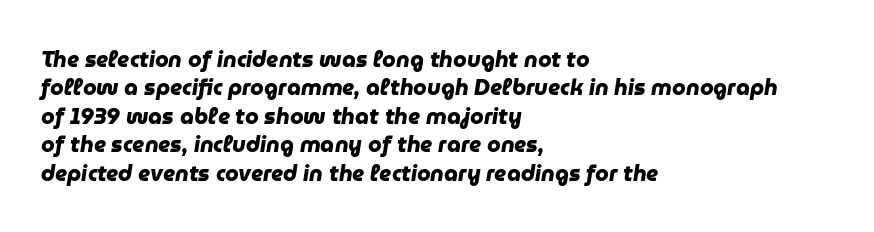
The passage shown stacks its lines at a standard gap. Does extra space separate the letters? No, they use regular spacing. Is the type bold? Yes — the strokes are clearly thick and heavy. Underline: absent. Reading down the block, your eye returns to a fixed left position each line.
